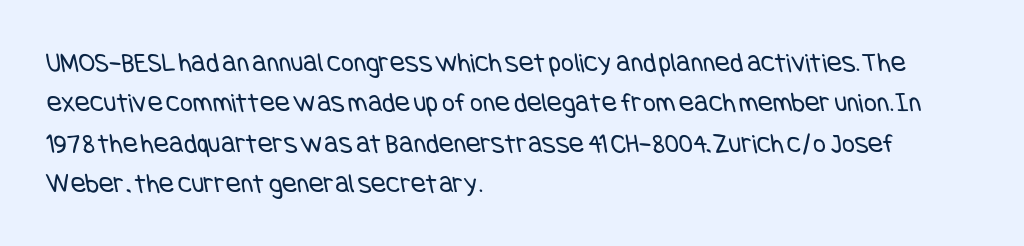
This sample is left-justified, so line endings fall wherever the words run out. No letter is thick-stroked: the sample isn't bold. These lines are composed in type without serifs. One glance says typical: line gaps are just what's usual. Each word holds together tightly as a unit, with standard inter-letter gaps. The words here are not underlined.
